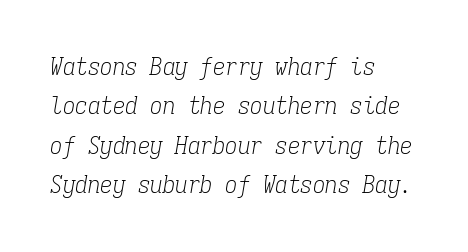
Q: Is the text bold? A: No.
Q: Is the text italic (slanted)? A: Yes, it leans right by about 9 degrees.
Q: Is the text underlined? A: No.
Q: How is the paragraph aligned? A: Left-aligned.
Q: Is the spacing between letters normal or unusually wide? A: Normal.
Q: Is the spacing between lines tight, normal or loose? A: Normal.
